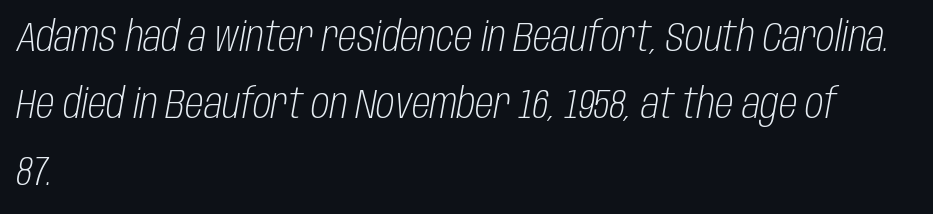
Q: Is the text bold? A: No.
Q: Is the text italic (slanted)? A: Yes, it leans right by about 10 degrees.
Q: Is the text underlined? A: No.
Q: How is the paragraph aligned? A: Left-aligned.
Q: Is the spacing between letters normal or unusually wide? A: Normal.
Q: Is the spacing between lines tight, normal or loose? A: Normal.
Q: Width (condensed, normal, or wide)? A: Condensed.
Q: Stroke contrast? A: Low.
Q: x-height? A: Large.
Q: Monospaced? A: No.
